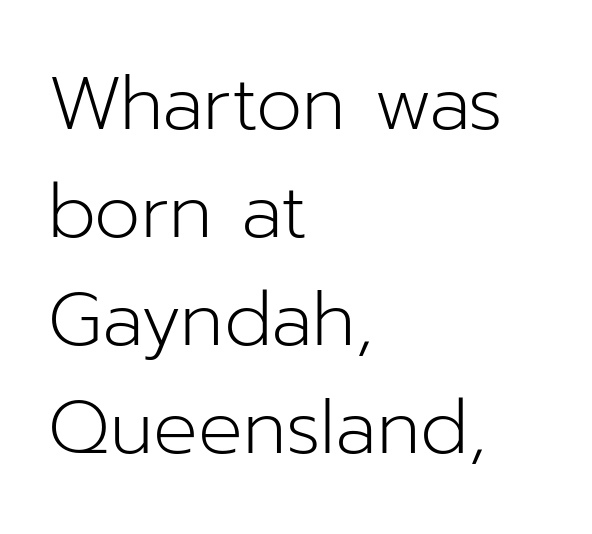
The space beneath each line is pristine and unruled. The tracking reads as untouched default to a designer's eye. The lettering holds an erect, upright posture throughout. In CSS terms this would be text-align: left. Stems here are at most as thick as an everyday book face. The face used here is proportionally spaced, like ordinary book or web type.
